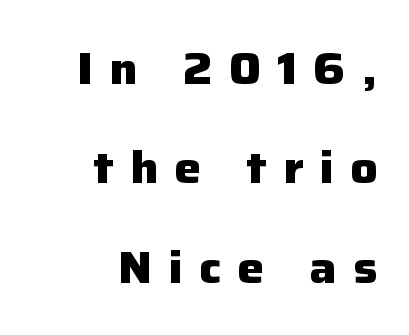
Quick note: not italic, upright. The tracking jumps out immediately: characters are airy and widely separated. One-word summary of the alignment: right. Think of a printed novel: that variable character pitch is what you see here.
